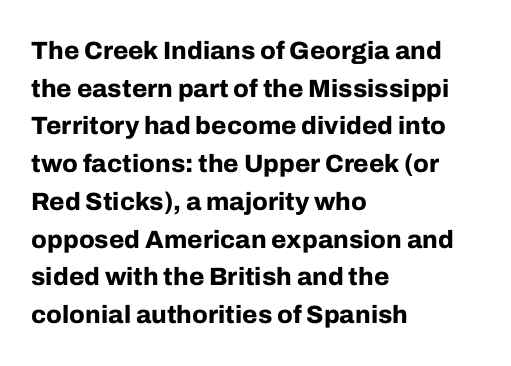
The image shows 25 px bold type, upright; set left-aligned, normal line spacing (1.51x), normal letter spacing, not underlined.
